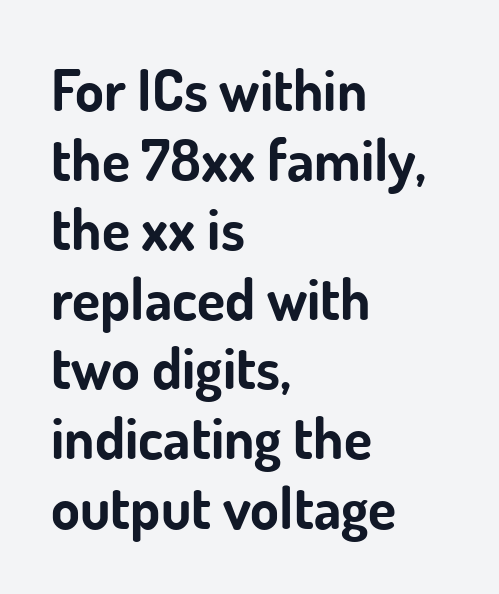
The image shows 58 px bold sans-serif type, upright; set left-aligned, line spacing 1.2x, normal letter spacing, not underlined; low stroke contrast and a small x-height.
